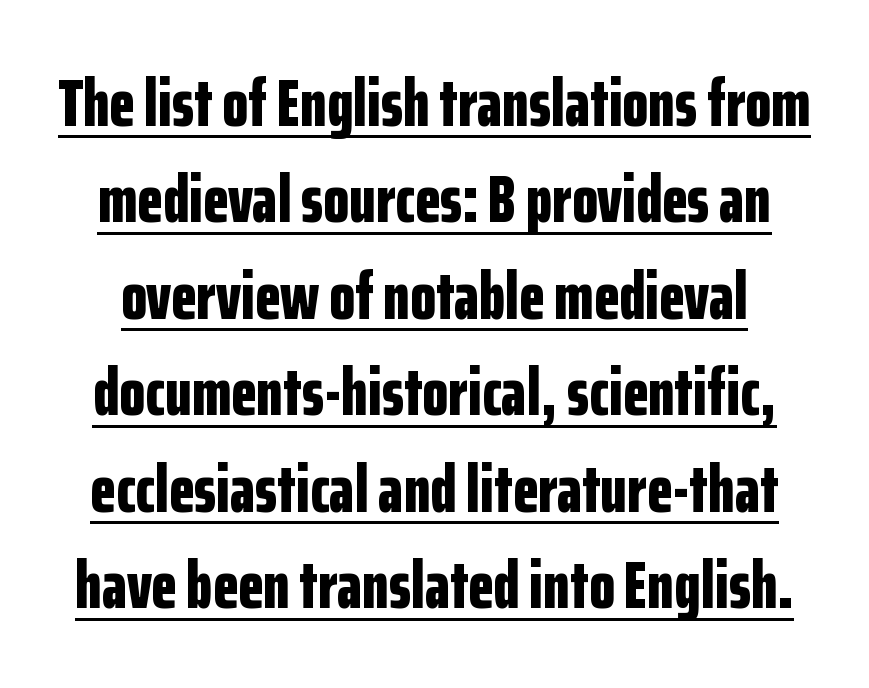
{"serif": "no", "italic": "no", "bold": "yes", "weight": "bold", "width": "condensed", "stroke_contrast": "low", "x_height": "medium", "monospaced": "no", "underline": "yes", "line_spacing": "normal", "line_spacing_ratio": 1.44, "letter_spacing": "normal", "letter_spacing_em": 0.0, "glyph_px": 67}
